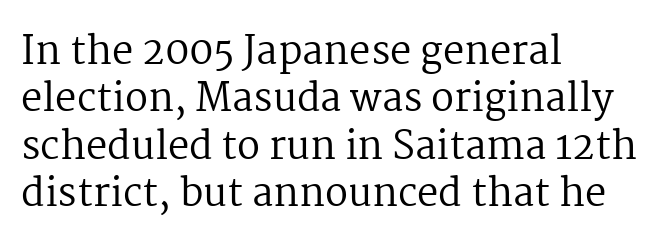
{"serif": "yes", "italic": "no", "bold": "no", "weight": "regular", "width": "normal", "stroke_contrast": "medium", "x_height": "medium", "monospaced": "no", "underline": "no", "align": "left", "line_spacing": "normal", "line_spacing_ratio": 1.25, "letter_spacing": "normal", "letter_spacing_em": 0.0, "glyph_px": 38}
